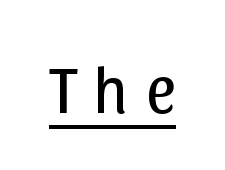
The image shows 66 px regular-weight sans-serif type, upright; set unusually wide letter spacing (+0.27 em), underlined; low stroke contrast and a medium x-height.
